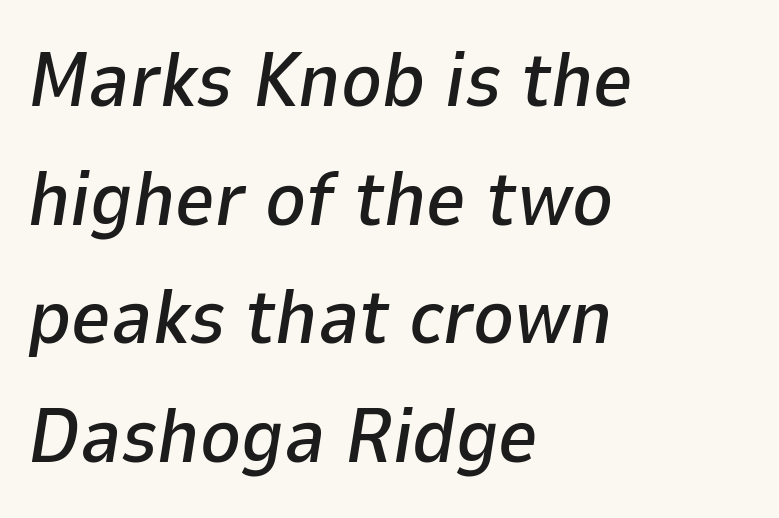
Looks like regular typesetting: each glyph gets only the width it needs. The gaps between neighbouring characters are ordinary and unremarkable. Leftover space on each line is placed entirely after the last word. The passage shown stacks its lines at a standard gap.
